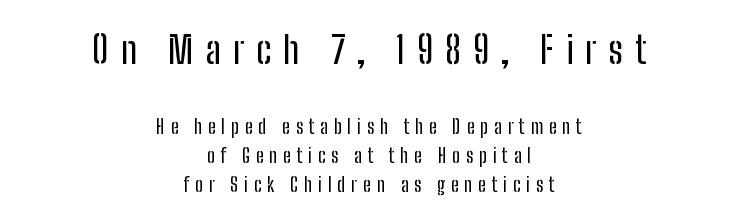
{"serif": "no", "italic": "no", "width": "condensed", "stroke_contrast": "low", "x_height": "medium", "monospaced": "no", "underline": "no", "align": "center", "line_spacing": "normal", "line_spacing_ratio": 1.53, "letter_spacing": "wide", "letter_spacing_em": 0.31, "larger_block": "first", "size_ratio": 2.0, "glyph_px": 38}
